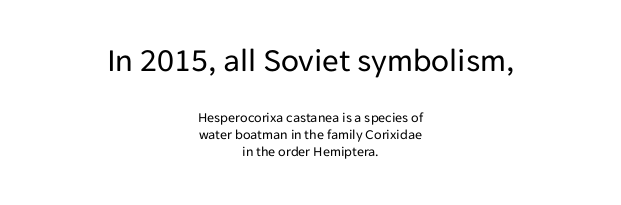
The strokes are not fattened; the text isn't bold. These lines are rendered in a variable-pitch font. Centered paragraph, ragged on both sides. It's the straight-up-and-down kind of type. The specimen omits any rule beneath the text block's lines.
